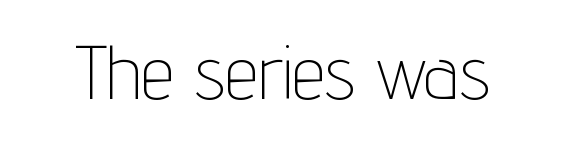
Q: Is the text bold? A: No.
Q: Is the text italic (slanted)? A: No, it is upright.
Q: Is the typeface a serif or a sans-serif typeface? A: Sans-serif.
Q: Is the text underlined? A: No.
Q: Is the spacing between letters normal or unusually wide? A: Normal.
Q: Width (condensed, normal, or wide)? A: Condensed.
Q: Stroke contrast? A: Low.
Q: x-height? A: Medium.
Q: Monospaced? A: No.
